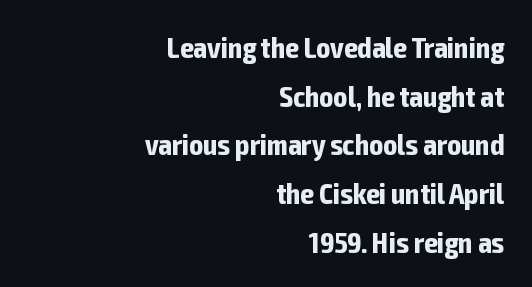
Q: Is the text bold? A: Yes.
Q: Is the text italic (slanted)? A: No, it is upright.
Q: Is the typeface a serif or a sans-serif typeface? A: Sans-serif.
Q: Is the text underlined? A: No.
Q: How is the paragraph aligned? A: Right-aligned.
Q: Is the spacing between letters normal or unusually wide? A: Normal.
Q: Is the spacing between lines tight, normal or loose? A: Normal.
Q: Width (condensed, normal, or wide)? A: Condensed.
Q: Stroke contrast? A: Low.
Q: x-height? A: Medium.
Q: Monospaced? A: No.
